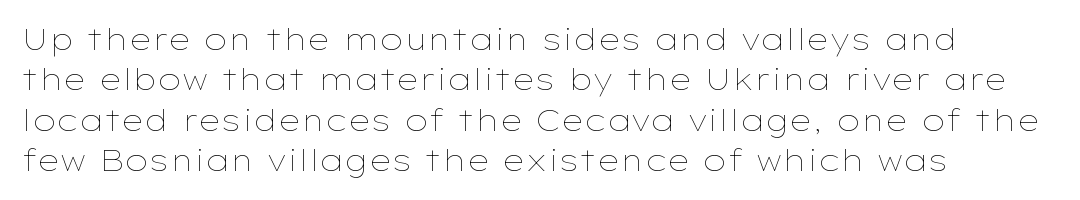
Q: Is the text bold? A: No.
Q: Is the text italic (slanted)? A: No, it is upright.
Q: Is the text underlined? A: No.
Q: How is the paragraph aligned? A: Left-aligned.
Q: Is the spacing between letters normal or unusually wide? A: Normal.
Q: Is the spacing between lines tight, normal or loose? A: Normal.
Q: Width (condensed, normal, or wide)? A: Wide.
Q: Stroke contrast? A: Low.
Q: x-height? A: Medium.
Q: Monospaced? A: No.
